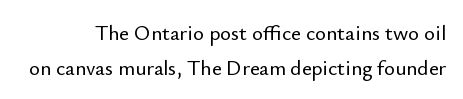
Q: Is the text italic (slanted)? A: No, it is upright.
Q: Is the text underlined? A: No.
Q: Is the spacing between letters normal or unusually wide? A: Normal.
Q: Is the spacing between lines tight, normal or loose? A: Normal.
